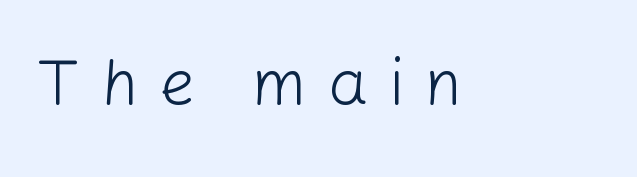
The image shows 64 px light sans-serif type, upright; set unusually wide letter spacing (+0.32 em), not underlined; low stroke contrast and a medium x-height.
